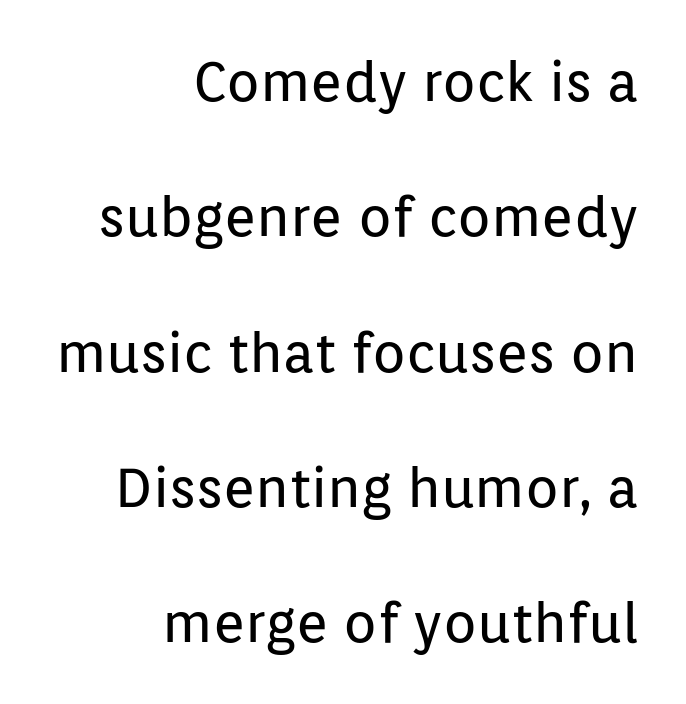
Widely set lines give the paragraph a tall, airy silhouette. The typography opts for an upright posture over an oblique one. The rag falls on the left side of this text block. Letterform terminals end flat and unadorned throughout the passage.
